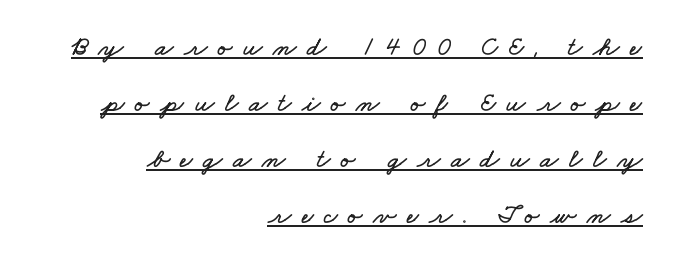
Q: Is the text underlined? A: Yes.
Q: How is the paragraph aligned? A: Right-aligned.
Q: Is the spacing between letters normal or unusually wide? A: Unusually wide.
Q: Is the spacing between lines tight, normal or loose? A: Loose.
